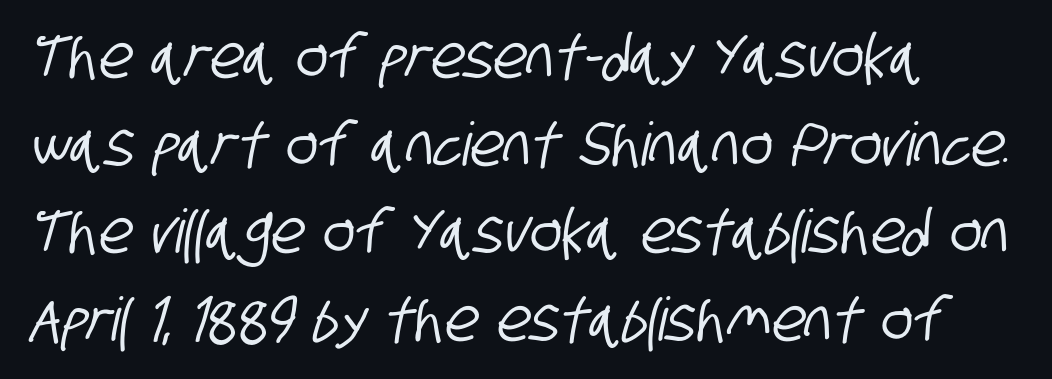
{"serif": "no", "width": "condensed", "stroke_contrast": "low", "x_height": "large", "monospaced": "no", "underline": "no", "align": "left", "line_spacing": "normal", "line_spacing_ratio": 1.46, "letter_spacing": "normal", "letter_spacing_em": 0.0, "glyph_px": 60}
